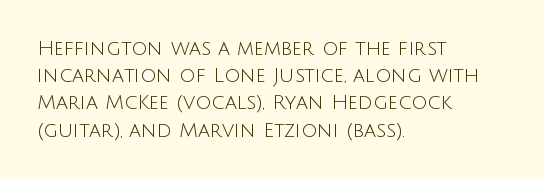
Q: Is the text bold? A: No.
Q: Is the text italic (slanted)? A: No, it is upright.
Q: Is the text underlined? A: No.
Q: How is the paragraph aligned? A: Left-aligned.
Q: Is the spacing between letters normal or unusually wide? A: Normal.
Q: Is the spacing between lines tight, normal or loose? A: Normal.
